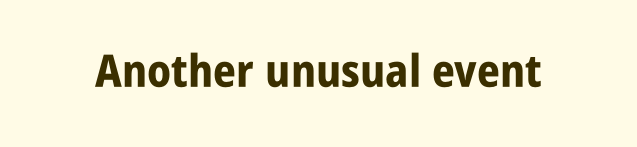
Q: Is the text bold? A: Yes.
Q: Is the text italic (slanted)? A: No, it is upright.
Q: Is the typeface a serif or a sans-serif typeface? A: Sans-serif.
Q: Is the text underlined? A: No.
Q: Is the spacing between letters normal or unusually wide? A: Normal.
Q: Width (condensed, normal, or wide)? A: Condensed.
Q: Stroke contrast? A: Low.
Q: x-height? A: Large.
Q: Monospaced? A: No.
